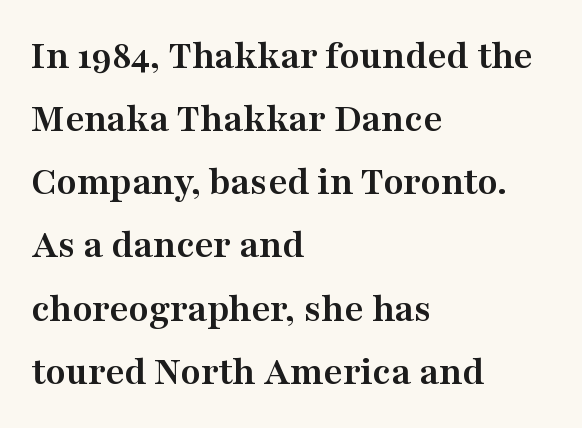
The image shows 41 px semibold, wide serif type, upright; set left-aligned, normal line spacing (1.54x), normal letter spacing, not underlined; medium stroke contrast and a medium x-height.
